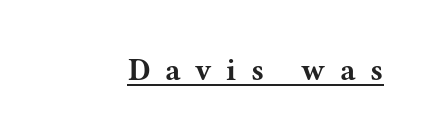
{"serif": "yes", "italic": "no", "bold": "yes", "weight": "bold", "width": "wide", "stroke_contrast": "medium", "x_height": "medium", "monospaced": "no", "underline": "yes", "letter_spacing": "wide", "letter_spacing_em": 0.47, "glyph_px": 31}
